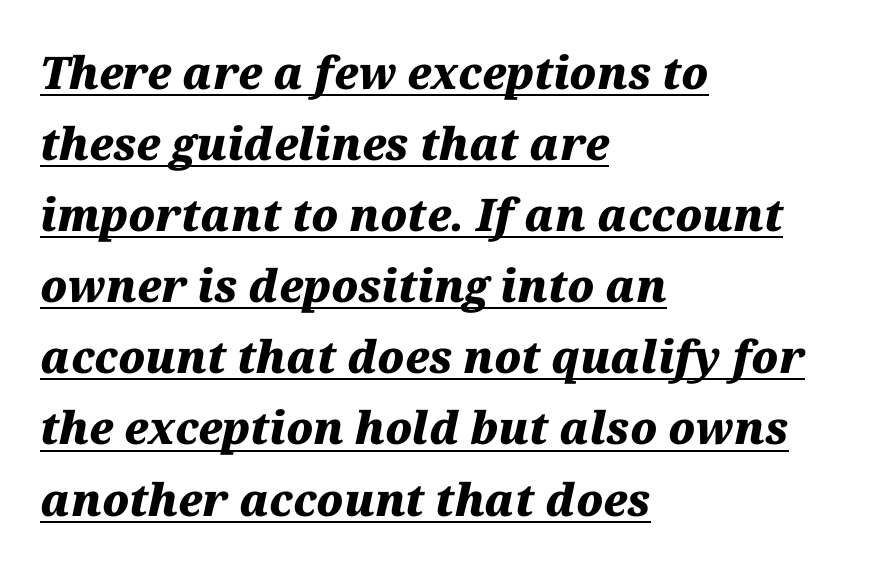
Q: Is the text bold? A: Yes.
Q: Is the text italic (slanted)? A: Yes, it leans right by about 12 degrees.
Q: Is the text underlined? A: Yes.
Q: How is the paragraph aligned? A: Left-aligned.
Q: Is the spacing between letters normal or unusually wide? A: Normal.
Q: Is the spacing between lines tight, normal or loose? A: Normal.
Q: Width (condensed, normal, or wide)? A: Normal.
Q: Stroke contrast? A: Medium.
Q: x-height? A: Medium.
Q: Monospaced? A: No.
